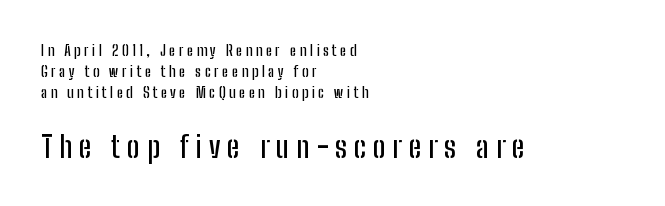
Q: Is the text italic (slanted)? A: No, it is upright.
Q: Is the typeface a serif or a sans-serif typeface? A: Sans-serif.
Q: Is the text underlined? A: No.
Q: How is the paragraph aligned? A: Left-aligned.
Q: Is the spacing between letters normal or unusually wide? A: Unusually wide.
Q: Is the spacing between lines tight, normal or loose? A: Normal.
Q: Which block of text is set in a larger size, the first (top) or the second (bottom)? A: The second (bottom) one.
Q: Width (condensed, normal, or wide)? A: Condensed.
Q: Stroke contrast? A: Low.
Q: x-height? A: Medium.
Q: Monospaced? A: No.
